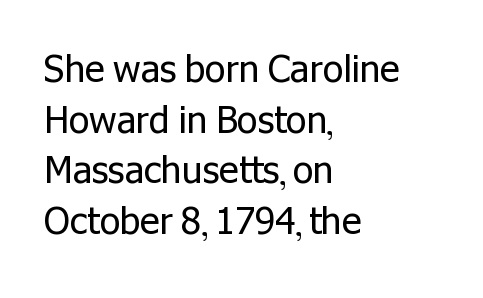
{"serif": "no", "italic": "no", "bold": "no", "weight": "regular", "width": "normal", "stroke_contrast": "low", "x_height": "medium", "monospaced": "no", "underline": "no", "align": "left", "line_spacing": "normal", "line_spacing_ratio": 1.37, "letter_spacing": "normal", "letter_spacing_em": 0.0, "glyph_px": 37}
